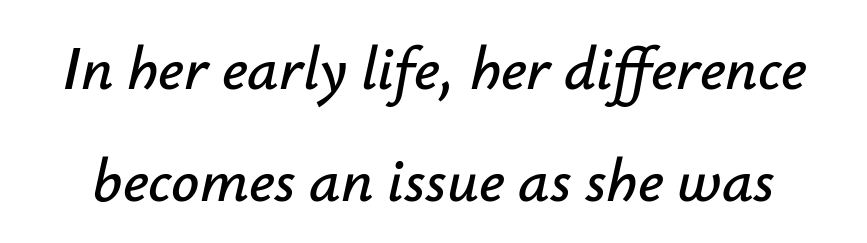
Q: Is the text italic (slanted)? A: Yes, it leans right by about 12 degrees.
Q: Is the text underlined? A: No.
Q: Is the spacing between letters normal or unusually wide? A: Normal.
Q: Width (condensed, normal, or wide)? A: Normal.
Q: Stroke contrast? A: Low.
Q: x-height? A: Small.
Q: Monospaced? A: No.
